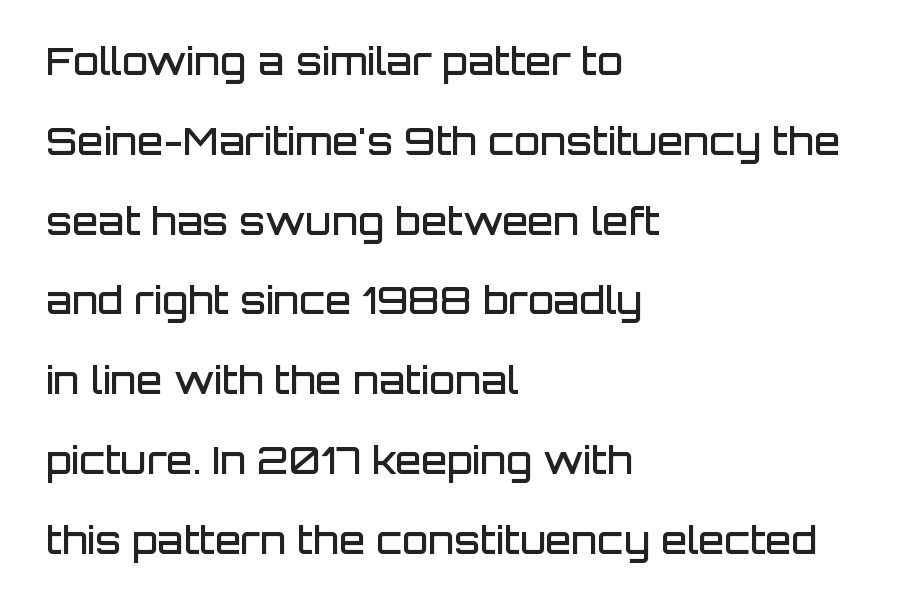
{"serif": "no", "italic": "no", "bold": "semi", "weight": "semibold", "width": "normal", "stroke_contrast": "low", "x_height": "large", "monospaced": "no", "underline": "no", "align": "left", "line_spacing": "loose", "line_spacing_ratio": 2.1, "letter_spacing": "normal", "letter_spacing_em": 0.0, "glyph_px": 38}
